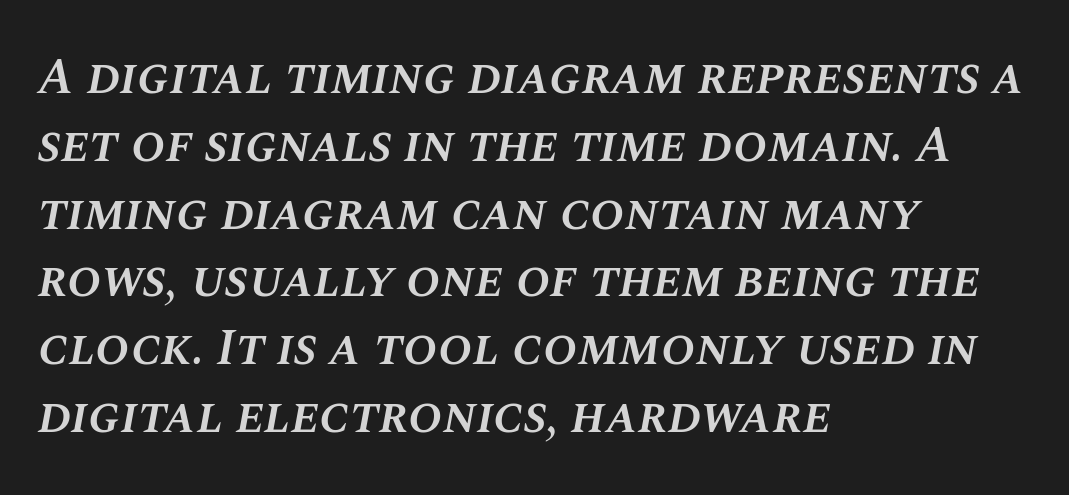
The image shows 51 px semibold type, italic (leaning right); set left-aligned, normal line spacing (1.33x), normal letter spacing, not underlined; medium stroke contrast and a large x-height.
